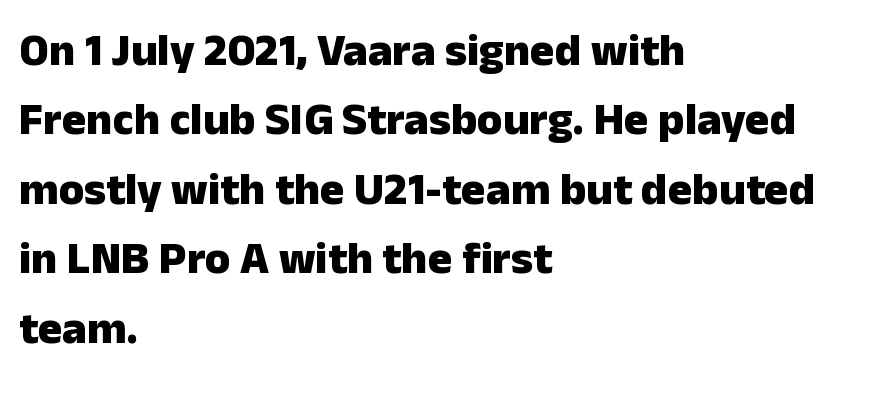
{"serif": "no", "italic": "no", "bold": "yes", "weight": "heavy", "width": "normal", "stroke_contrast": "low", "x_height": "medium", "monospaced": "no", "underline": "no", "align": "left", "line_spacing": "normal", "line_spacing_ratio": 1.51, "letter_spacing": "normal", "letter_spacing_em": 0.0, "glyph_px": 46}
